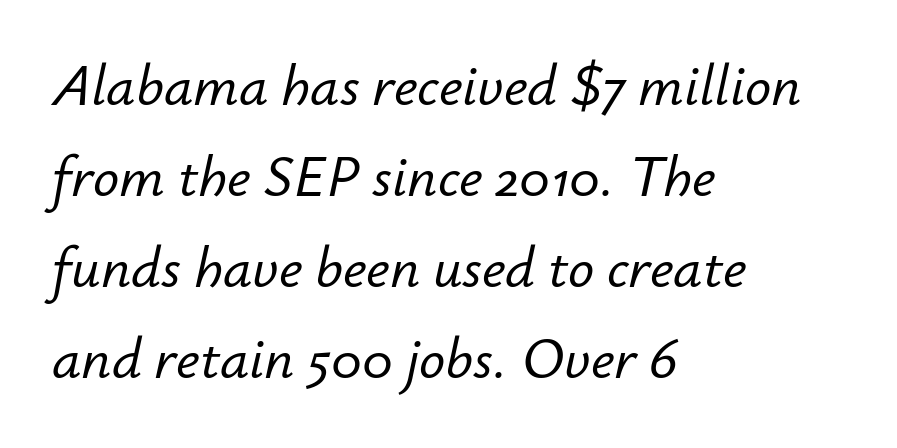
{"italic": "yes", "lean": "right", "slant_degrees": 12, "width": "normal", "stroke_contrast": "low", "x_height": "small", "monospaced": "no", "underline": "no", "align": "left", "line_spacing": "normal", "line_spacing_ratio": 1.57, "letter_spacing": "normal", "letter_spacing_em": 0.0, "glyph_px": 58}
